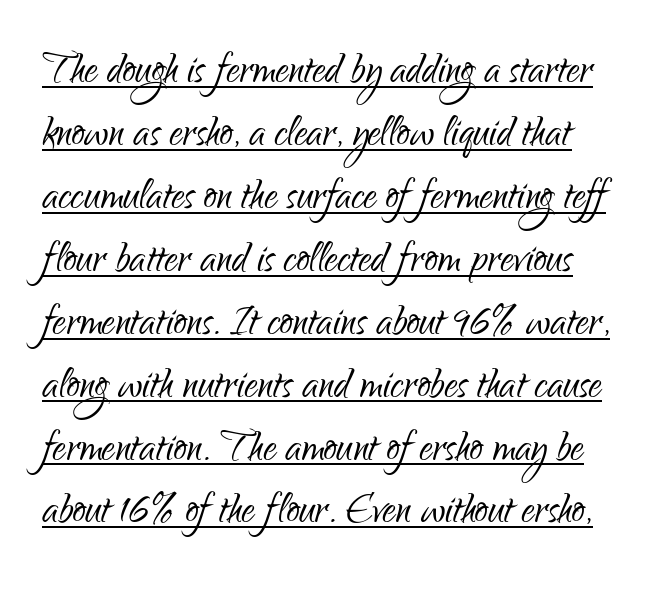
{"serif": "no", "bold": "no", "weight": "light", "width": "condensed", "stroke_contrast": "low", "x_height": "small", "monospaced": "no", "underline": "yes", "line_spacing_ratio": 1.21, "letter_spacing": "normal", "letter_spacing_em": 0.0, "glyph_px": 52}
